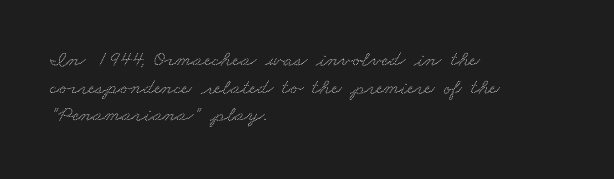
{"underline": "no", "align": "left", "line_spacing": "normal", "line_spacing_ratio": 1.26, "letter_spacing": "normal", "letter_spacing_em": 0.0, "glyph_px": 22}
